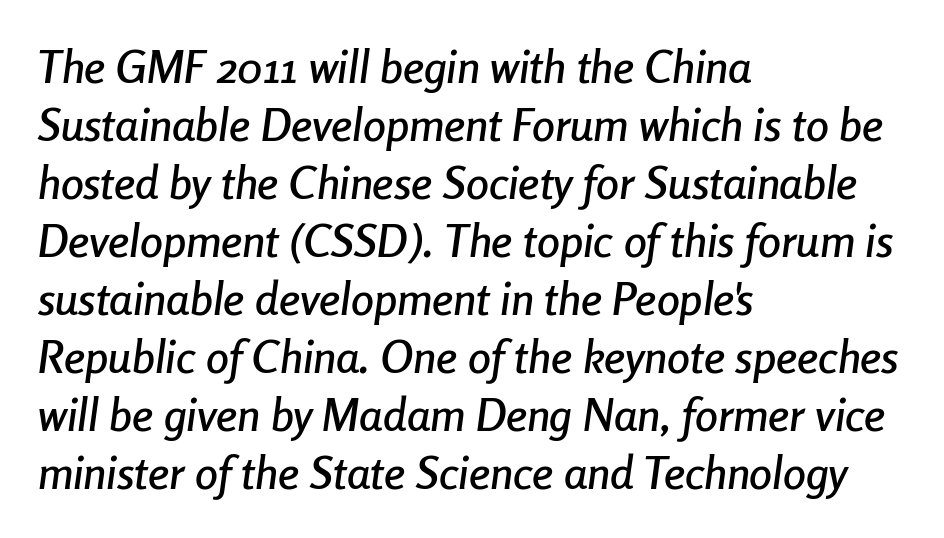
Q: Is the text italic (slanted)? A: Yes, it leans right by about 8 degrees.
Q: Is the text underlined? A: No.
Q: How is the paragraph aligned? A: Left-aligned.
Q: Is the spacing between letters normal or unusually wide? A: Normal.
Q: Is the spacing between lines tight, normal or loose? A: Normal.
Q: Width (condensed, normal, or wide)? A: Condensed.
Q: Stroke contrast? A: Low.
Q: x-height? A: Medium.
Q: Monospaced? A: No.
